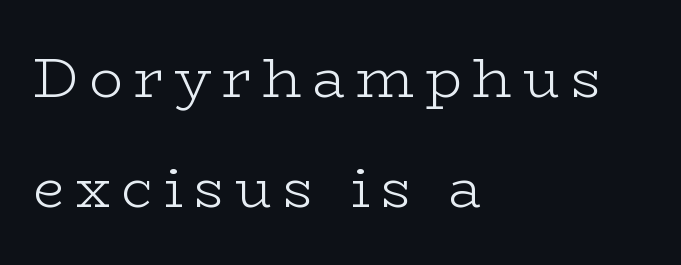
{"serif": "yes", "italic": "no", "bold": "no", "weight": "light", "width": "wide", "stroke_contrast": "low", "x_height": "medium", "monospaced": "no", "underline": "no", "align": "left", "line_spacing": "loose", "line_spacing_ratio": 1.97, "glyph_px": 56}
